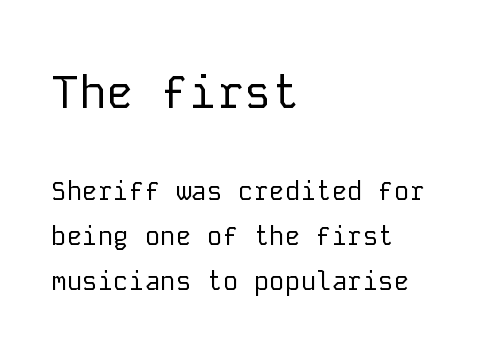
{"serif": "no", "italic": "no", "bold": "no", "weight": "regular", "width": "normal", "stroke_contrast": "low", "x_height": "medium", "monospaced": "yes", "underline": "no", "align": "left", "line_spacing_ratio": 1.74, "letter_spacing": "normal", "letter_spacing_em": 0.0, "larger_block": "first", "size_ratio": 1.77, "glyph_px": 46}
